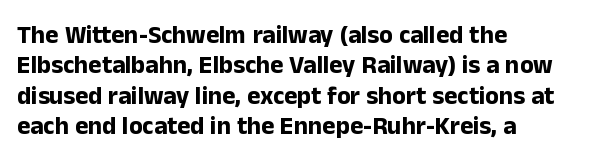
{"italic": "no", "bold": "yes", "underline": "no", "align": "left", "line_spacing_ratio": 1.22, "letter_spacing": "normal", "letter_spacing_em": 0.0, "glyph_px": 25}
